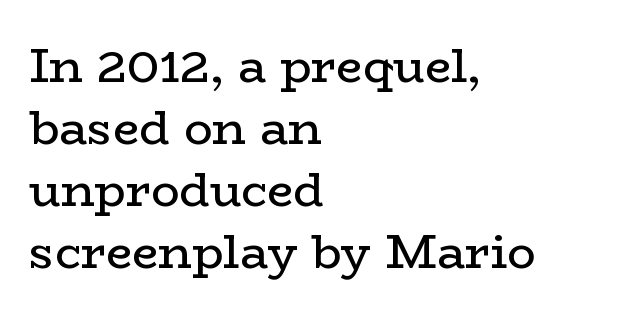
The image shows 47 px regular-weight, wide serif type, upright; set left-aligned, normal line spacing (1.32x), normal letter spacing, not underlined; low stroke contrast and a medium x-height.
